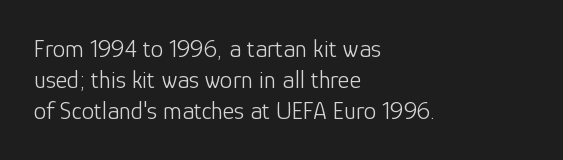
{"italic": "no", "bold": "no", "underline": "no", "align": "left", "line_spacing": "normal", "line_spacing_ratio": 1.25, "letter_spacing": "normal", "letter_spacing_em": 0.0, "glyph_px": 25}
